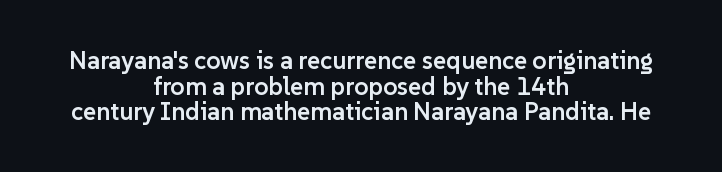
A centered setting, common on invitations and titles, is used for this passage. The letters are semibold — heavier than regular but short of a full bold. Posture: vertical. Each new line begins almost immediately beneath the previous one.
